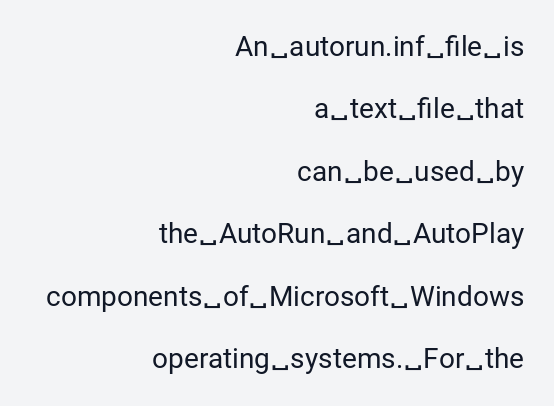
Horizontal alignment here is rightward, an uncommon choice for prose. The line texture is even and compact thanks to regular tracking. Quick note: not italic, upright. The rendering uses natural spacing where letterforms have individual widths. The gap between lines stays unmarked. No letter is thick-stroked: the sample isn't bold.
